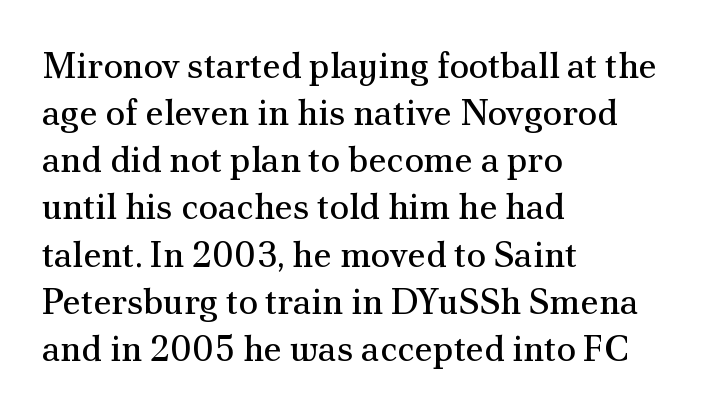
Where is the straight margin? On the left. The block of text has a typical density, with ordinary space between rows. Think of a printed novel: that variable character pitch is what you see here. Letters rest on an invisible, unmarked baseline.
